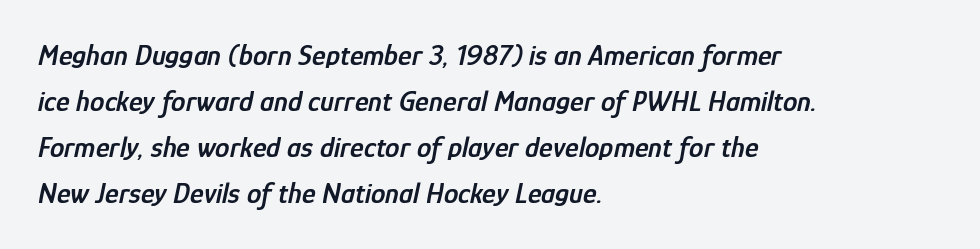
{"italic": "yes", "lean": "right", "slant_degrees": 12, "bold": "semi", "weight": "semibold", "width": "condensed", "stroke_contrast": "low", "x_height": "medium", "monospaced": "no", "underline": "no", "align": "left", "line_spacing": "normal", "line_spacing_ratio": 1.59, "letter_spacing": "normal", "letter_spacing_em": 0.0, "glyph_px": 29}
